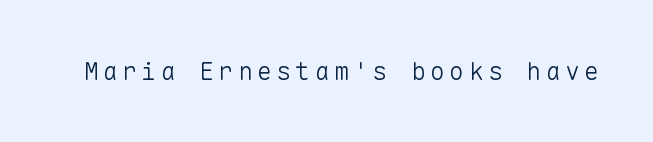
{"italic": "no", "bold": "no", "underline": "no", "glyph_px": 25}
